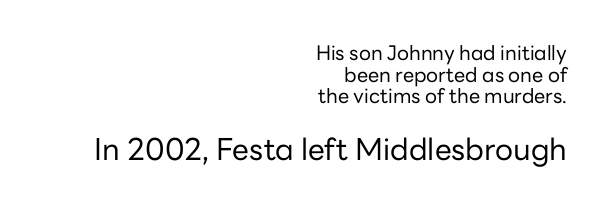
The image shows 30 px regular-weight sans-serif type, upright; set right-aligned, tight line spacing (1.08x), normal letter spacing, not underlined; the second (bottom) block is 1.5x larger; low stroke contrast and a medium x-height.
